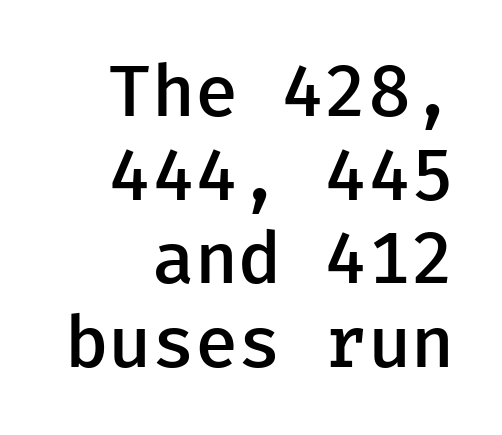
{"serif": "no", "italic": "no", "bold": "semi", "weight": "semibold", "width": "normal", "stroke_contrast": "low", "x_height": "medium", "underline": "no", "line_spacing_ratio": 1.16, "letter_spacing": "normal", "letter_spacing_em": 0.0, "glyph_px": 72}
